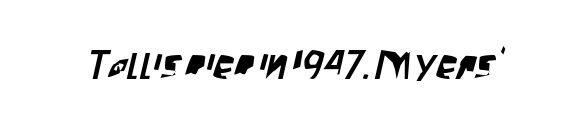
{"serif": "no", "width": "condensed", "stroke_contrast": "low", "x_height": "large", "monospaced": "no", "underline": "no", "letter_spacing": "normal", "letter_spacing_em": 0.0, "glyph_px": 41}
